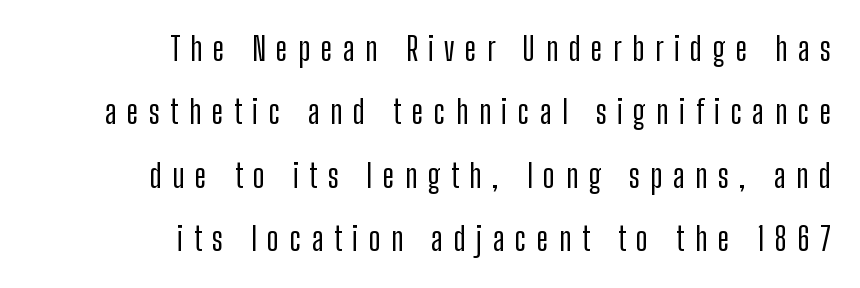
Q: Is the text italic (slanted)? A: No, it is upright.
Q: Is the typeface a serif or a sans-serif typeface? A: Sans-serif.
Q: Is the text underlined? A: No.
Q: How is the paragraph aligned? A: Right-aligned.
Q: Is the spacing between letters normal or unusually wide? A: Unusually wide.
Q: Is the spacing between lines tight, normal or loose? A: Loose.
Q: Width (condensed, normal, or wide)? A: Condensed.
Q: Stroke contrast? A: Low.
Q: x-height? A: Medium.
Q: Monospaced? A: No.
